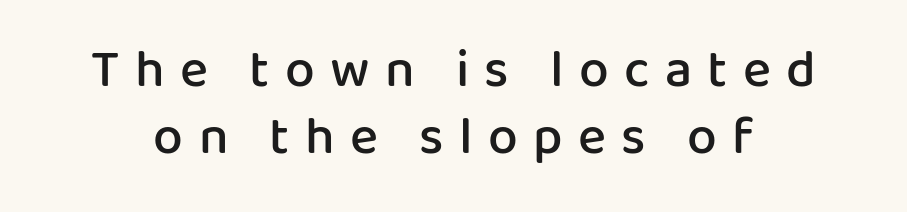
Is the letter spacing exaggerated? Yes — the characters are pushed far apart. You can tell it's not italic because the verticals are truly vertical. A bare baseline throughout the passage. Stroke terminals: plain, sans-serif. What's the leading like? Ordinary, nothing unusual. Weight: semibold (demi).
